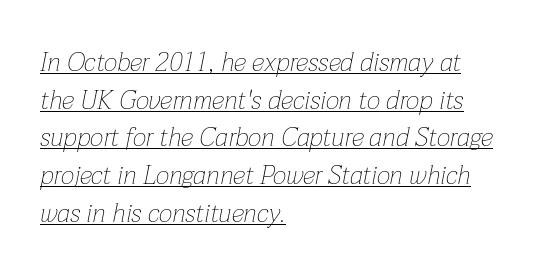
The image shows 26 px text type, italic (leaning right); set left-aligned, normal line spacing (1.45x), normal letter spacing, underlined.
